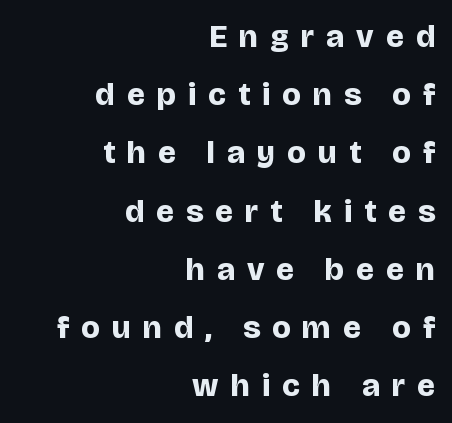
{"serif": "no", "italic": "no", "bold": "yes", "weight": "bold", "width": "normal", "stroke_contrast": "low", "x_height": "large", "monospaced": "no", "underline": "no", "align": "right", "line_spacing_ratio": 1.82, "letter_spacing": "wide", "letter_spacing_em": 0.38, "glyph_px": 32}
